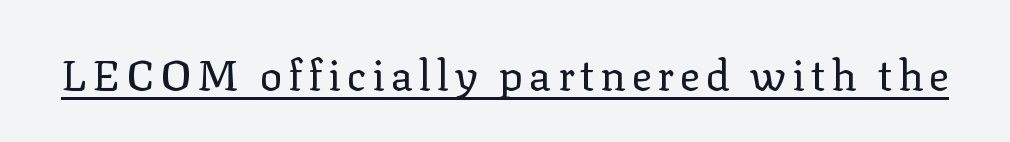
Q: Is the text bold? A: No.
Q: Is the text italic (slanted)? A: No, it is upright.
Q: Is the typeface a serif or a sans-serif typeface? A: Serif.
Q: Is the text underlined? A: Yes.
Q: Width (condensed, normal, or wide)? A: Normal.
Q: Stroke contrast? A: Low.
Q: x-height? A: Medium.
Q: Monospaced? A: No.
